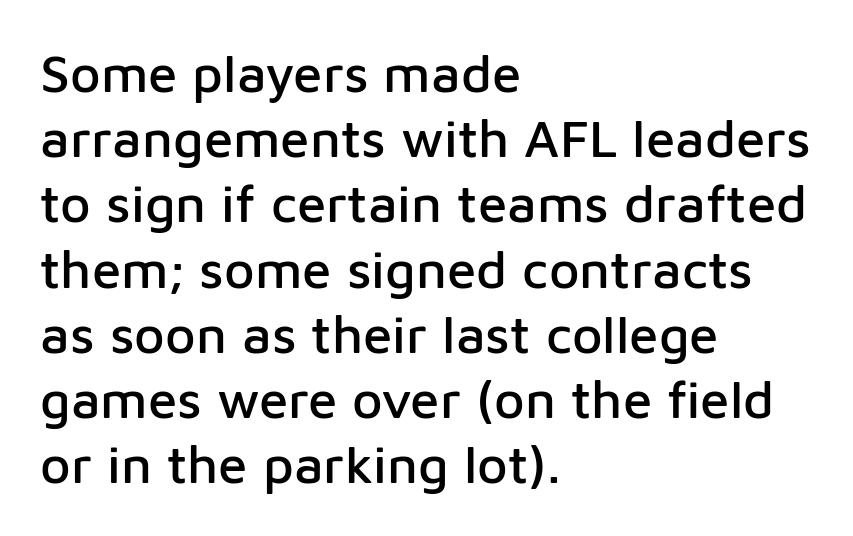
The image shows 53 px sans-serif type, upright; set left-aligned, line spacing 1.23x, normal letter spacing, not underlined; low stroke contrast and a medium x-height.
